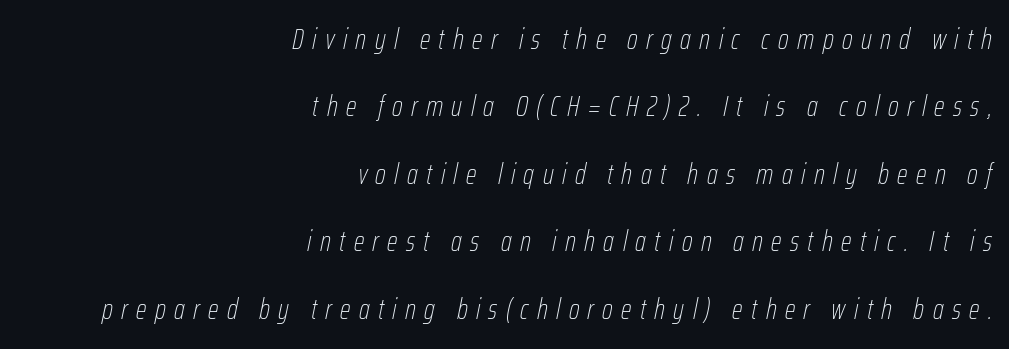
The weight would be labelled regular, book, light, or lighter still. Line ends are locked; line starts wander. The leading is generous, giving the passage an open texture. Do the characters align in a grid? No, the font is proportional.
